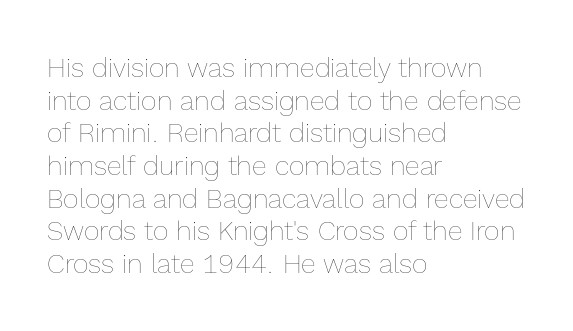
{"italic": "no", "bold": "no", "underline": "no", "align": "left", "line_spacing_ratio": 1.21, "letter_spacing": "normal", "letter_spacing_em": 0.0, "glyph_px": 27}
